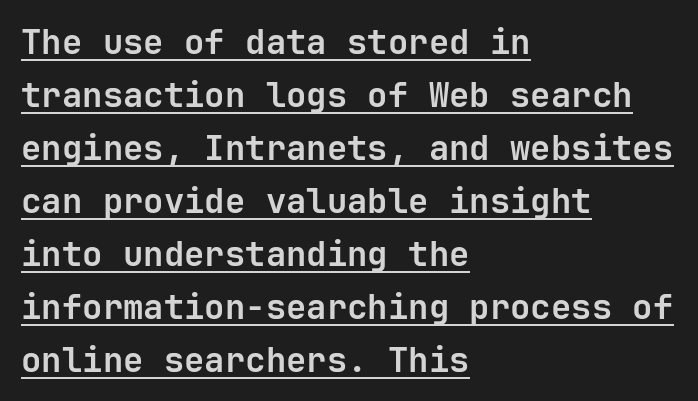
The image shows 34 px semibold sans-serif type, upright; set left-aligned, normal line spacing (1.56x), normal letter spacing, underlined; low stroke contrast and a medium x-height.
